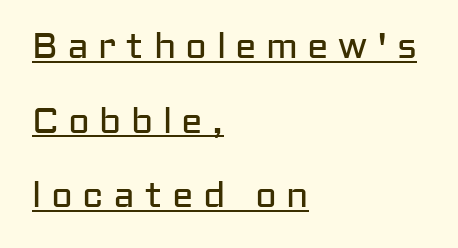
Q: Is the text bold? A: No.
Q: Is the text italic (slanted)? A: No, it is upright.
Q: Is the typeface a serif or a sans-serif typeface? A: Sans-serif.
Q: Is the text underlined? A: Yes.
Q: How is the paragraph aligned? A: Left-aligned.
Q: Is the spacing between letters normal or unusually wide? A: Unusually wide.
Q: Is the spacing between lines tight, normal or loose? A: Loose.
Q: Width (condensed, normal, or wide)? A: Normal.
Q: Stroke contrast? A: Low.
Q: x-height? A: Medium.
Q: Monospaced? A: No.
